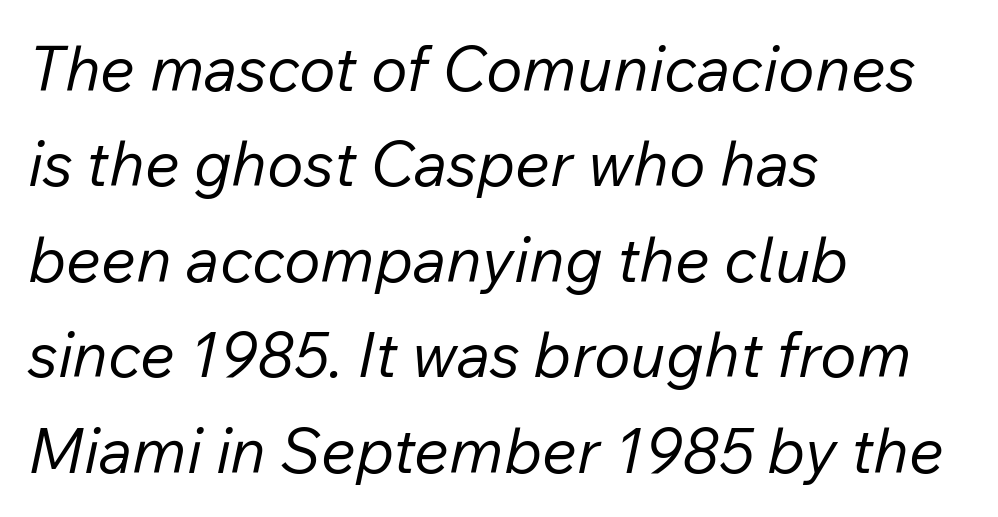
{"italic": "yes", "lean": "right", "slant_degrees": 12, "bold": "no", "weight": "regular", "width": "normal", "stroke_contrast": "low", "x_height": "medium", "monospaced": "no", "underline": "no", "align": "left", "line_spacing": "normal", "line_spacing_ratio": 1.54, "letter_spacing": "normal", "letter_spacing_em": 0.0, "glyph_px": 62}
